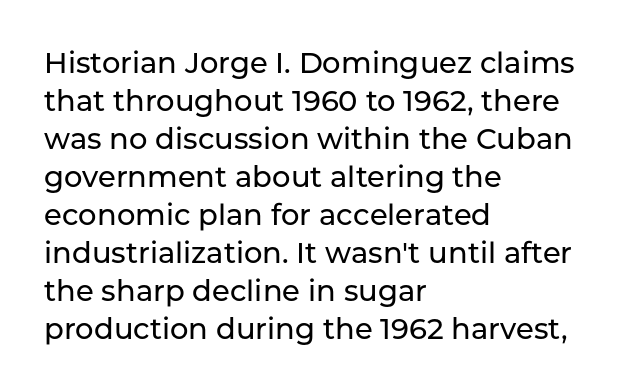
Q: Is the text italic (slanted)? A: No, it is upright.
Q: Is the typeface a serif or a sans-serif typeface? A: Sans-serif.
Q: Is the text underlined? A: No.
Q: How is the paragraph aligned? A: Left-aligned.
Q: Is the spacing between letters normal or unusually wide? A: Normal.
Q: Is the spacing between lines tight, normal or loose? A: Normal.
Q: Width (condensed, normal, or wide)? A: Normal.
Q: Stroke contrast? A: Low.
Q: x-height? A: Medium.
Q: Monospaced? A: No.
